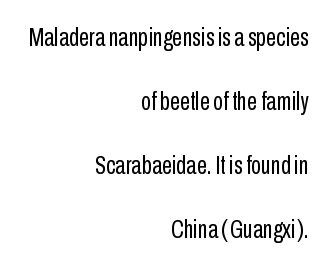
The image shows 26 px text type, upright; set right-aligned, loose line spacing (2.46x), normal letter spacing, not underlined.
